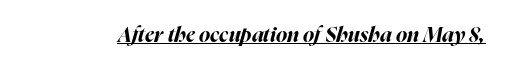
Q: Is the text bold? A: Yes.
Q: Is the text italic (slanted)? A: Yes, it leans right by about 16 degrees.
Q: Is the text underlined? A: Yes.
Q: Is the spacing between letters normal or unusually wide? A: Normal.
